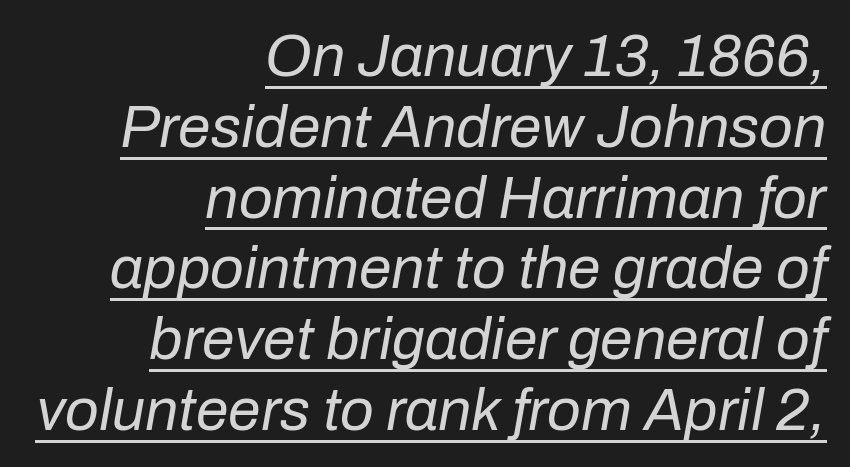
The image shows 59 px regular-weight type, italic (leaning right); set right-aligned, line spacing 1.2x, normal letter spacing, underlined; low stroke contrast and a medium x-height.
